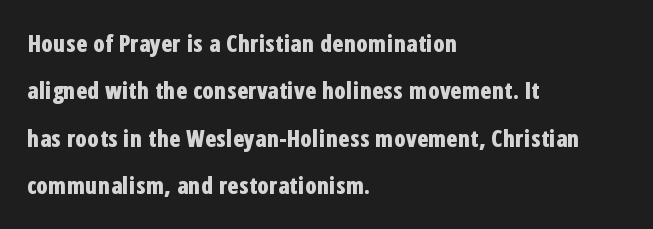
Summary of vertical rhythm: relaxed, with wide interline spacing. You'd pick this weight for a headline — it's a proper bold. The typography opts for an upright posture over an oblique one. The specimen omits any rule beneath the text block's lines. Where is the straight margin? On the left. The horizontal fit of the characters is conventional and even.
